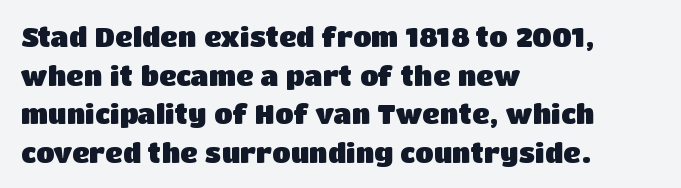
The glyphs are unaccompanied by any horizontal stroke below them. Alignment: flush left. Its strokes are broad and dark, the hallmark of bold type. Designer's note — italics off, roman on.
